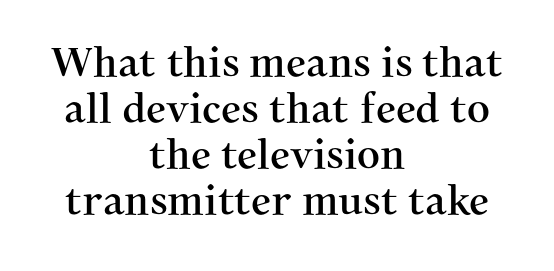
Successive baselines arrive quickly, one right under another. Spacing verdict: proportional, widths tailored to each character. No italicization has been applied; the sample stays upright. In terms of letterform style, serifs are clearly present. The area under the type is left untouched.
